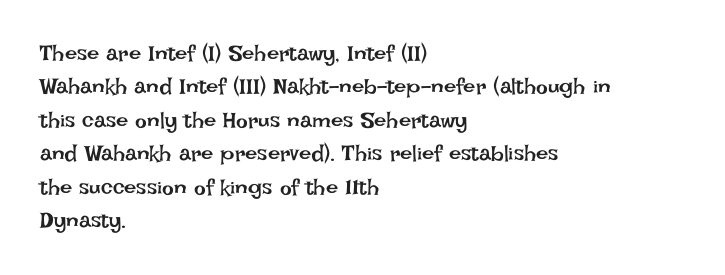
Q: Is the text bold? A: No.
Q: Is the text italic (slanted)? A: No, it is upright.
Q: Is the text underlined? A: No.
Q: How is the paragraph aligned? A: Left-aligned.
Q: Is the spacing between letters normal or unusually wide? A: Normal.
Q: Is the spacing between lines tight, normal or loose? A: Normal.
